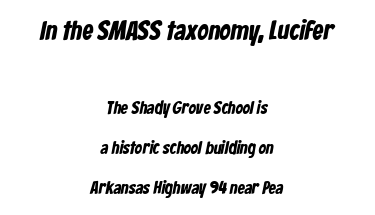
Q: Is the text bold? A: Yes.
Q: Is the text underlined? A: No.
Q: How is the paragraph aligned? A: Centered.
Q: Is the spacing between letters normal or unusually wide? A: Normal.
Q: Is the spacing between lines tight, normal or loose? A: Loose.
Q: Which block of text is set in a larger size, the first (top) or the second (bottom)? A: The first (top) one.
